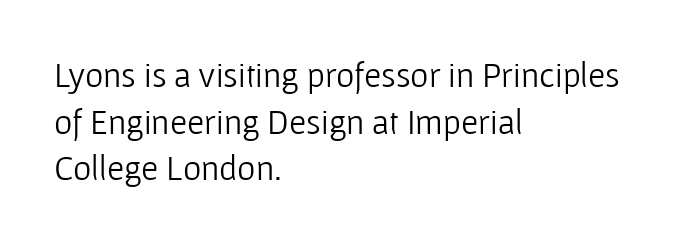
Q: Is the text bold? A: No.
Q: Is the text italic (slanted)? A: No, it is upright.
Q: Is the typeface a serif or a sans-serif typeface? A: Sans-serif.
Q: Is the text underlined? A: No.
Q: How is the paragraph aligned? A: Left-aligned.
Q: Is the spacing between letters normal or unusually wide? A: Normal.
Q: Is the spacing between lines tight, normal or loose? A: Normal.
Q: Width (condensed, normal, or wide)? A: Normal.
Q: Stroke contrast? A: Low.
Q: x-height? A: Medium.
Q: Monospaced? A: No.
